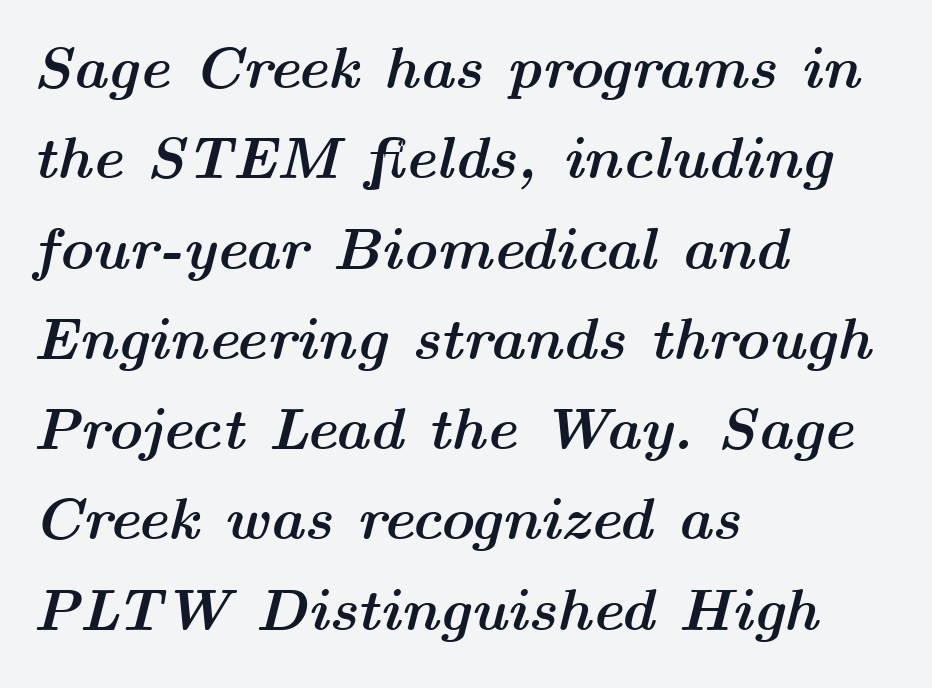
Yep, that's italic — everything's leaning. Has an underline been added? It has not. Bold? Absolutely — the strokes are thick and heavy. Letter spacing: default.
